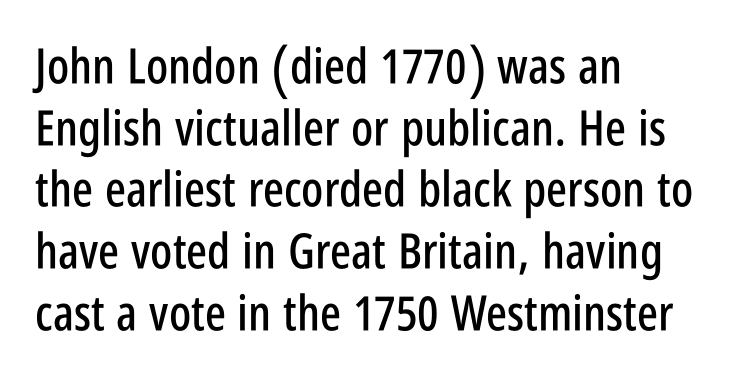
Q: Is the text italic (slanted)? A: No, it is upright.
Q: Is the typeface a serif or a sans-serif typeface? A: Sans-serif.
Q: Is the text underlined? A: No.
Q: How is the paragraph aligned? A: Left-aligned.
Q: Is the spacing between letters normal or unusually wide? A: Normal.
Q: Is the spacing between lines tight, normal or loose? A: Normal.
Q: Width (condensed, normal, or wide)? A: Condensed.
Q: Stroke contrast? A: Low.
Q: x-height? A: Large.
Q: Monospaced? A: No.
